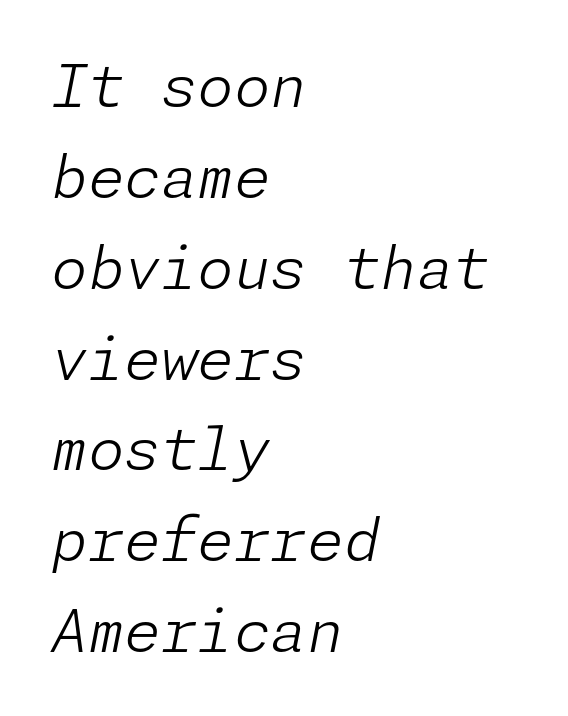
The image shows 59 px light type, italic (leaning right); set left-aligned, normal line spacing (1.54x), normal letter spacing, not underlined; low stroke contrast and a medium x-height.
